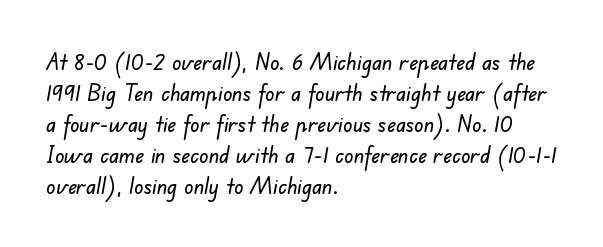
{"underline": "no", "align": "left", "line_spacing": "normal", "line_spacing_ratio": 1.35, "letter_spacing": "normal", "letter_spacing_em": 0.0, "glyph_px": 23}
